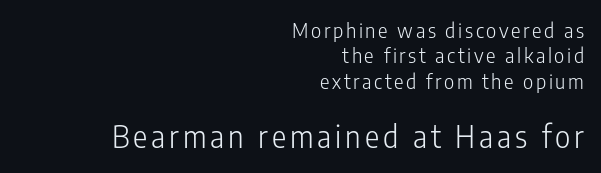
Q: Is the text bold? A: No.
Q: Is the text italic (slanted)? A: No, it is upright.
Q: Is the typeface a serif or a sans-serif typeface? A: Sans-serif.
Q: Is the text underlined? A: No.
Q: How is the paragraph aligned? A: Right-aligned.
Q: Is the spacing between lines tight, normal or loose? A: Normal.
Q: Which block of text is set in a larger size, the first (top) or the second (bottom)? A: The second (bottom) one.
Q: Width (condensed, normal, or wide)? A: Condensed.
Q: Stroke contrast? A: Low.
Q: x-height? A: Medium.
Q: Monospaced? A: No.
